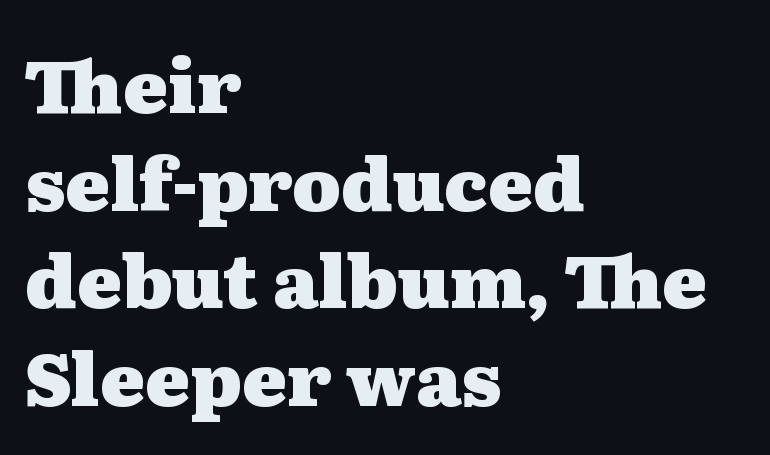
This is the regular roman posture of the typeface. The letters advance in unequal steps, a hallmark of proportional type. Compared with typical body copy, the letter spacing here is the same. Typeset ragged right — the left edge is the straight one. A dark, heavy texture on the line: the type is bold.
